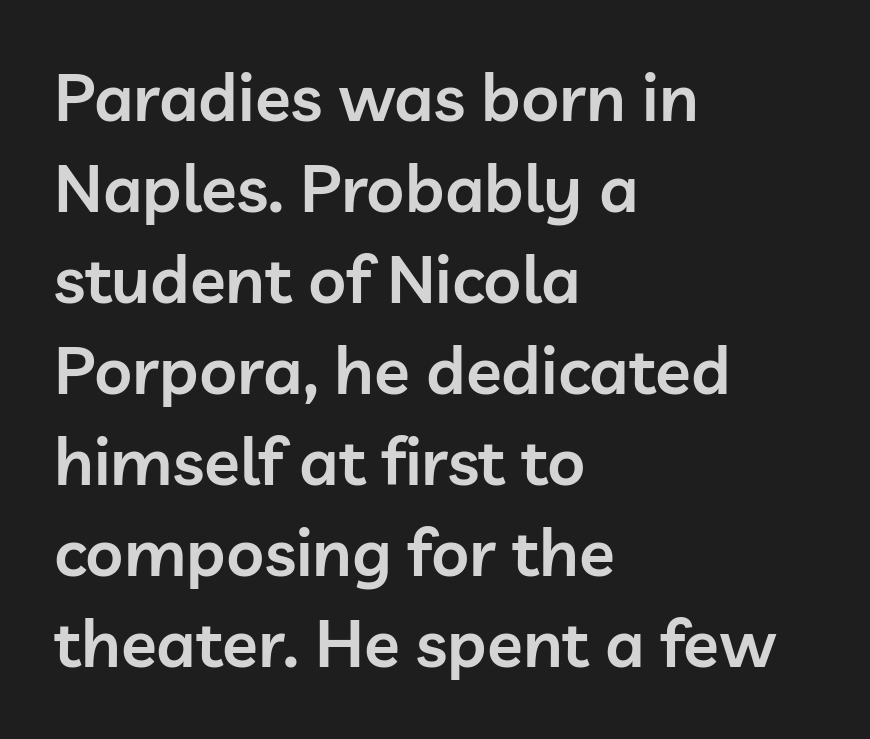
The sample has been set in demibold, a notch under bold. Rule under the text: the space is simply empty. Looks like regular typesetting: each glyph gets only the width it needs. The lettering holds an erect, upright posture throughout. These lines are composed in type without serifs.
